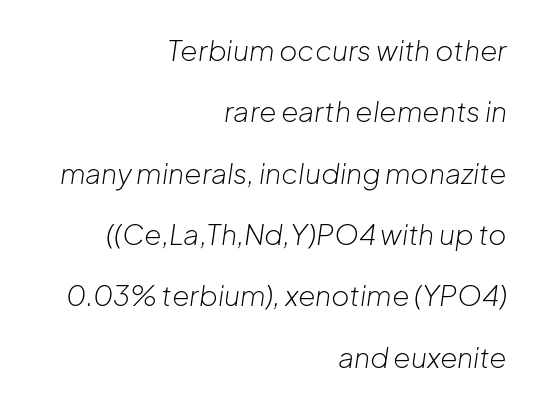
{"italic": "yes", "lean": "right", "slant_degrees": 8, "bold": "no", "weight": "light", "width": "normal", "stroke_contrast": "low", "x_height": "medium", "monospaced": "no", "underline": "no", "align": "right", "line_spacing": "loose", "line_spacing_ratio": 2.19, "letter_spacing": "normal", "letter_spacing_em": 0.0, "glyph_px": 28}
